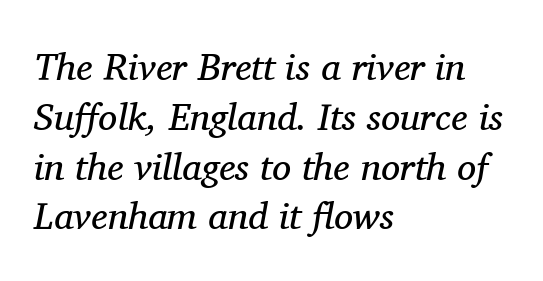
Q: Is the text bold? A: No.
Q: Is the text italic (slanted)? A: Yes, it leans right by about 11 degrees.
Q: Is the typeface a serif or a sans-serif typeface? A: Serif.
Q: Is the text underlined? A: No.
Q: How is the paragraph aligned? A: Left-aligned.
Q: Is the spacing between letters normal or unusually wide? A: Normal.
Q: Is the spacing between lines tight, normal or loose? A: Normal.
Q: Width (condensed, normal, or wide)? A: Normal.
Q: Stroke contrast? A: Medium.
Q: x-height? A: Medium.
Q: Monospaced? A: No.
